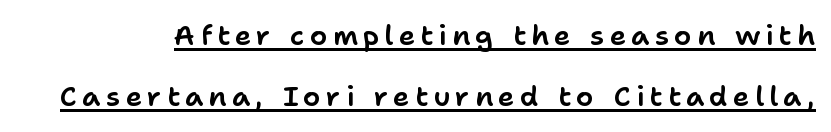
Leading is clearly above the norm, producing a sparse column. A typesetter would call this proportional, since set widths differ per character. The type family on display is of the sans-serif kind. Notice how a bar underscores the lettering throughout.
